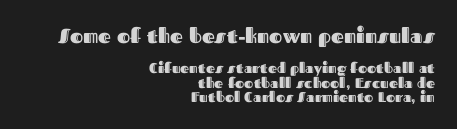
{"italic": "no", "underline": "no", "align": "right", "line_spacing": "tight", "line_spacing_ratio": 1.02, "letter_spacing": "normal", "letter_spacing_em": 0.0, "larger_block": "first", "size_ratio": 1.43, "glyph_px": 20}
